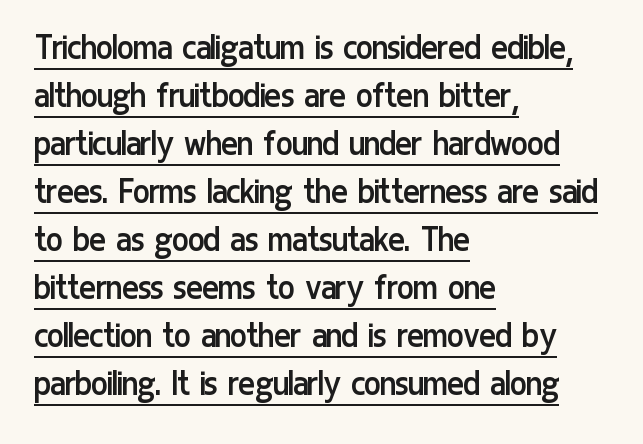
Where is the straight margin? On the left. Vertical stems look standard width or narrower in stroke. This sample has the flowing, uneven cadence of proportional lettering. The letterforms sit shoulder to shoulder at normal distance.
